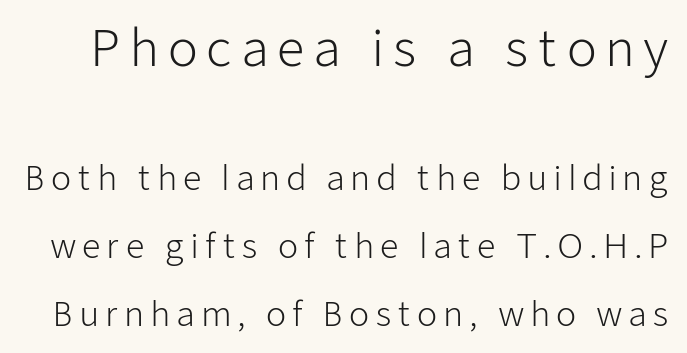
The axis of the letterforms is exactly vertical. How would I describe the line gaps? Wide and relaxed. Here the first block reads like a headline and the second like body copy. Any mark beneath the type? The region is blank.
